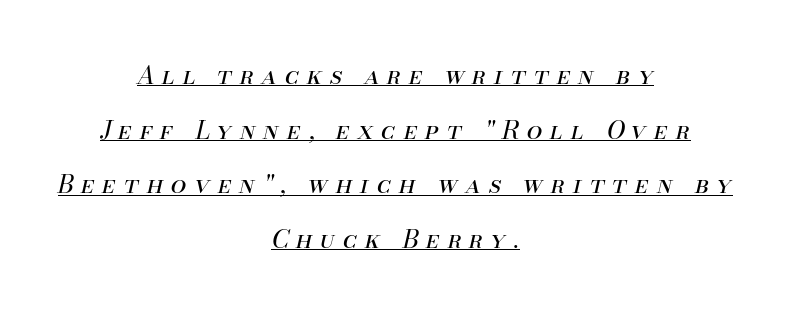
The image shows 25 px text type, italic (leaning right); set centered, loose line spacing (2.19x), unusually wide letter spacing (+0.32 em), underlined.
